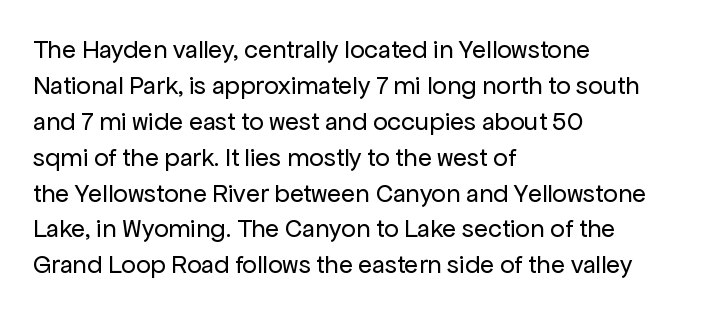
Q: Is the text bold? A: No.
Q: Is the text italic (slanted)? A: No, it is upright.
Q: Is the text underlined? A: No.
Q: How is the paragraph aligned? A: Left-aligned.
Q: Is the spacing between letters normal or unusually wide? A: Normal.
Q: Is the spacing between lines tight, normal or loose? A: Normal.
